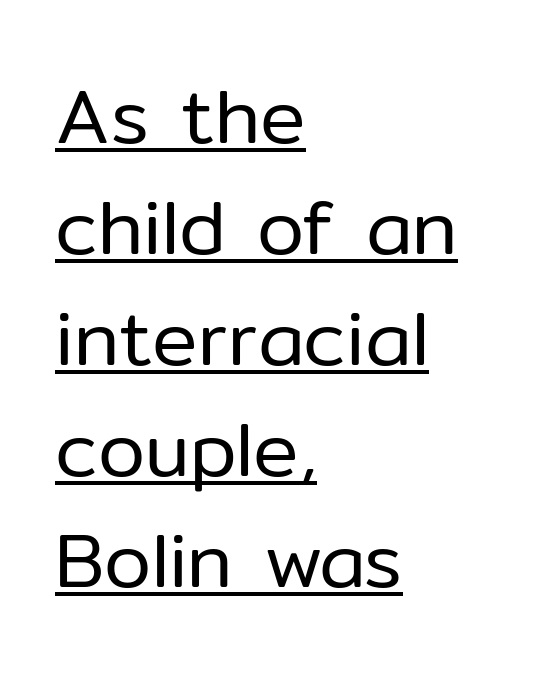
{"serif": "no", "italic": "no", "bold": "no", "weight": "regular", "width": "normal", "stroke_contrast": "low", "x_height": "medium", "monospaced": "no", "underline": "yes", "align": "left", "line_spacing": "normal", "line_spacing_ratio": 1.46, "letter_spacing": "normal", "letter_spacing_em": 0.0, "glyph_px": 76}
